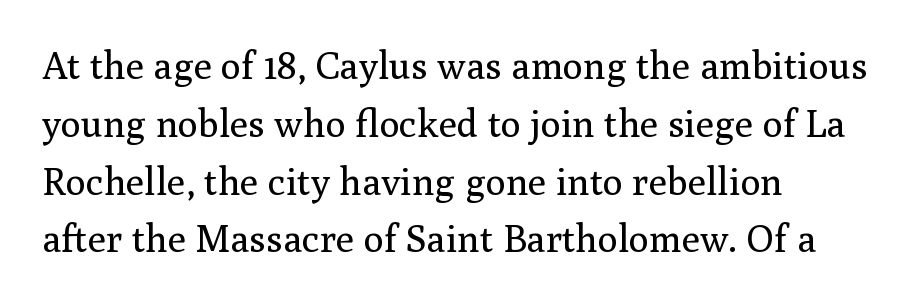
Q: Is the text bold? A: No.
Q: Is the text italic (slanted)? A: No, it is upright.
Q: Is the typeface a serif or a sans-serif typeface? A: Serif.
Q: Is the text underlined? A: No.
Q: How is the paragraph aligned? A: Left-aligned.
Q: Is the spacing between letters normal or unusually wide? A: Normal.
Q: Is the spacing between lines tight, normal or loose? A: Normal.
Q: Width (condensed, normal, or wide)? A: Normal.
Q: Stroke contrast? A: Medium.
Q: x-height? A: Medium.
Q: Monospaced? A: No.
